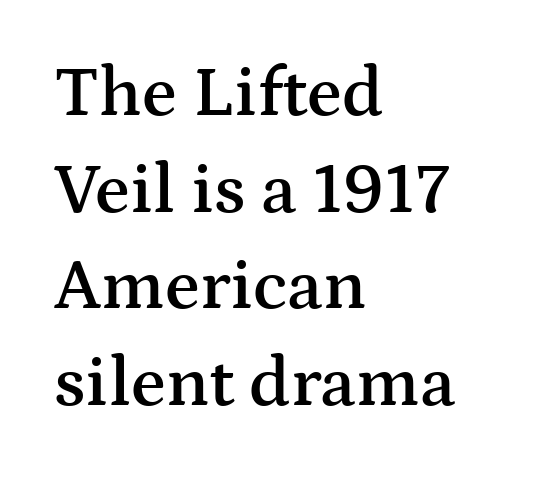
Q: Is the text bold? A: Semi-bold.
Q: Is the text italic (slanted)? A: No, it is upright.
Q: Is the typeface a serif or a sans-serif typeface? A: Serif.
Q: Is the text underlined? A: No.
Q: How is the paragraph aligned? A: Left-aligned.
Q: Is the spacing between letters normal or unusually wide? A: Normal.
Q: Is the spacing between lines tight, normal or loose? A: Normal.
Q: Width (condensed, normal, or wide)? A: Wide.
Q: Stroke contrast? A: Medium.
Q: x-height? A: Medium.
Q: Monospaced? A: No.
